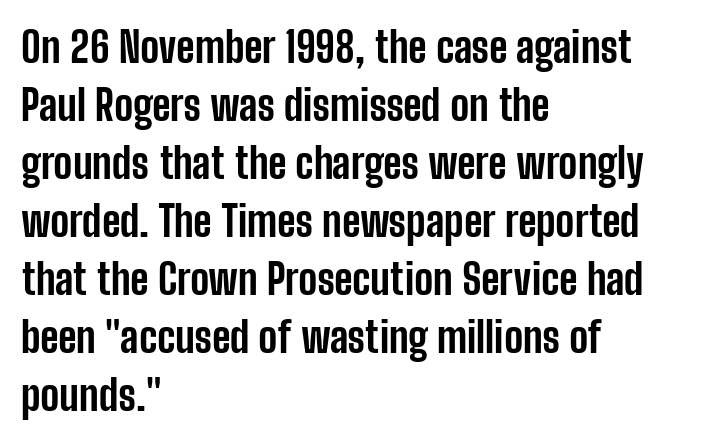
The image shows 42 px bold, condensed sans-serif type, upright; set left-aligned, normal line spacing (1.38x), normal letter spacing, not underlined; low stroke contrast and a medium x-height.
